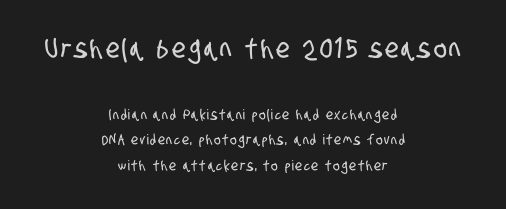
{"underline": "no", "align": "center", "line_spacing_ratio": 1.85, "larger_block": "first", "size_ratio": 1.93, "glyph_px": 27}
